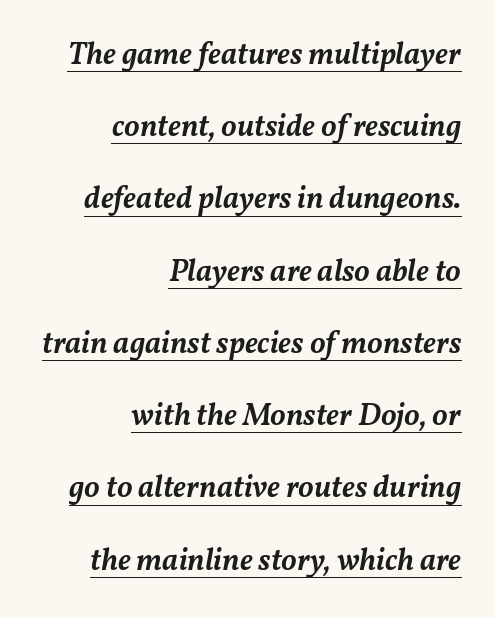
The image shows 31 px semibold type, italic (leaning right); set right-aligned, loose line spacing (2.33x), normal letter spacing, underlined; medium stroke contrast and a medium x-height.
